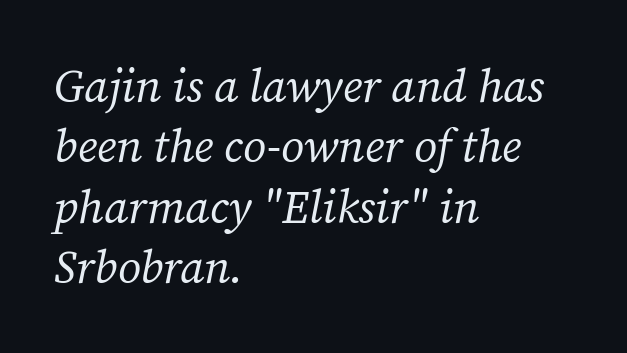
{"serif": "yes", "italic": "yes", "lean": "right", "slant_degrees": 12, "bold": "no", "weight": "regular", "width": "normal", "stroke_contrast": "medium", "x_height": "medium", "monospaced": "no", "underline": "no", "align": "left", "line_spacing": "normal", "line_spacing_ratio": 1.31, "letter_spacing": "normal", "letter_spacing_em": 0.0, "glyph_px": 46}
